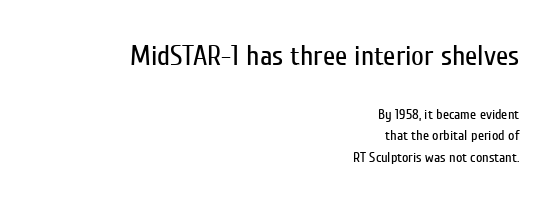
{"serif": "no", "italic": "no", "bold": "no", "weight": "regular", "width": "condensed", "stroke_contrast": "low", "x_height": "medium", "monospaced": "no", "underline": "no", "align": "right", "line_spacing": "normal", "line_spacing_ratio": 1.55, "letter_spacing": "normal", "letter_spacing_em": 0.0, "larger_block": "first", "size_ratio": 2.0, "glyph_px": 28}
